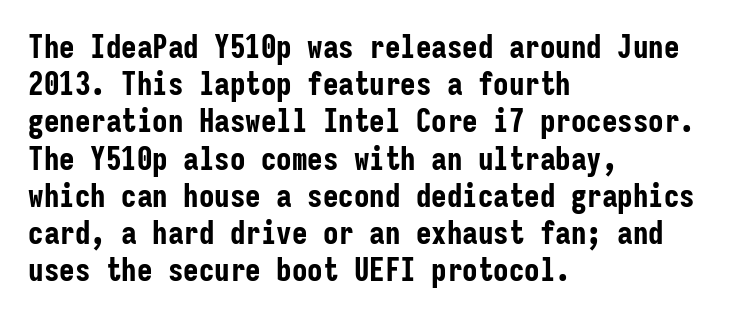
Q: Is the text bold? A: Yes.
Q: Is the text italic (slanted)? A: No, it is upright.
Q: Is the typeface a serif or a sans-serif typeface? A: Sans-serif.
Q: Is the text underlined? A: No.
Q: How is the paragraph aligned? A: Left-aligned.
Q: Is the spacing between letters normal or unusually wide? A: Normal.
Q: Width (condensed, normal, or wide)? A: Condensed.
Q: Stroke contrast? A: Low.
Q: x-height? A: Medium.
Q: Monospaced? A: Yes.
